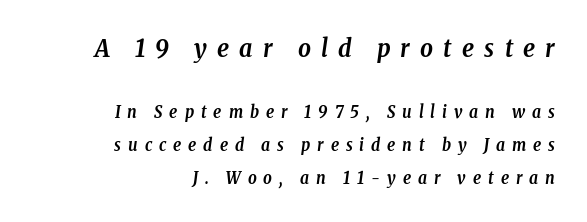
Heavy, bold letterforms. Where is the straight margin? On the right. In terms of posture, this sample is oblique. The letters in the upper block stand taller than those in the block below. Quick note: underline off. You could fit nearly another row in the gap between these rows.
